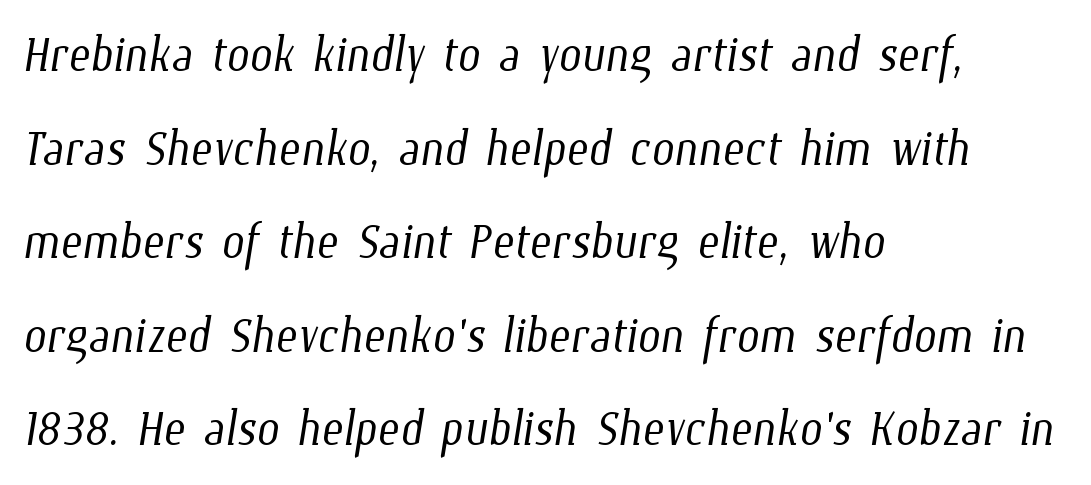
Think of a printed novel: that variable character pitch is what you see here. In terms of leading, this rendering sits right in the middle. Letters rest on an invisible, unmarked baseline. Bold? No — there's no thickening of the strokes. Layout note: lines flush left. Observe the ordinary spacing: letters are neighbours, not strangers.
